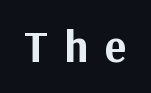
Q: Is the text bold? A: Yes.
Q: Is the text italic (slanted)? A: No, it is upright.
Q: Is the typeface a serif or a sans-serif typeface? A: Sans-serif.
Q: Is the text underlined? A: No.
Q: Is the spacing between letters normal or unusually wide? A: Unusually wide.
Q: Width (condensed, normal, or wide)? A: Normal.
Q: Stroke contrast? A: Medium.
Q: x-height? A: Medium.
Q: Monospaced? A: No.
